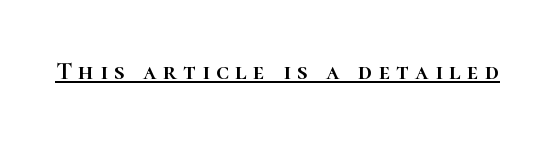
The image shows 25 px text type, upright; set unusually wide letter spacing (+0.25 em), underlined.
